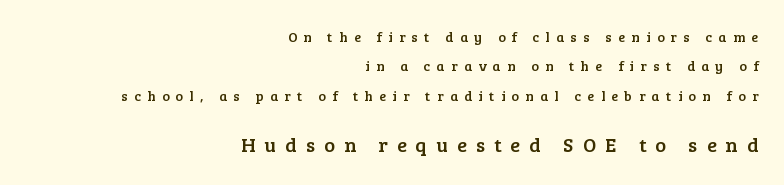
The image shows 20 px text type, upright; set right-aligned, loose line spacing (2.1x), unusually wide letter spacing (+0.46 em), not underlined; the second (bottom) block is 1.43x larger.
